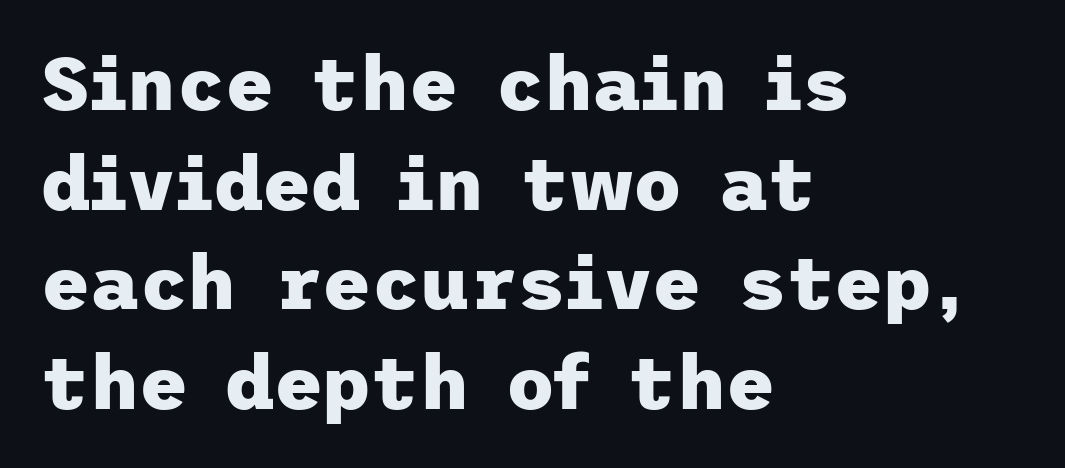
The image shows 75 px heavy sans-serif type, upright; set left-aligned, normal line spacing (1.33x), normal letter spacing, not underlined; low stroke contrast and a medium x-height.
